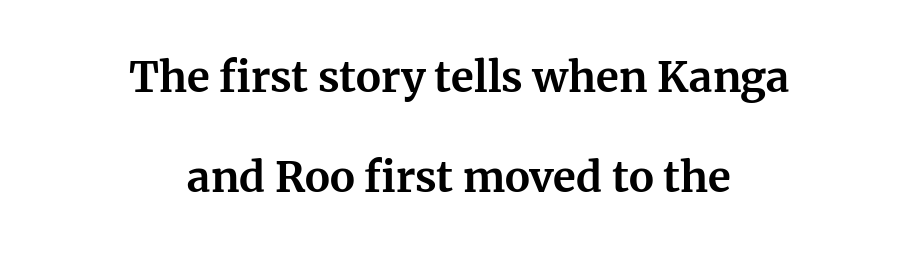
The image shows 42 px bold serif type, upright; set centered, loose line spacing (2.39x), normal letter spacing, not underlined; medium stroke contrast and a medium x-height.
